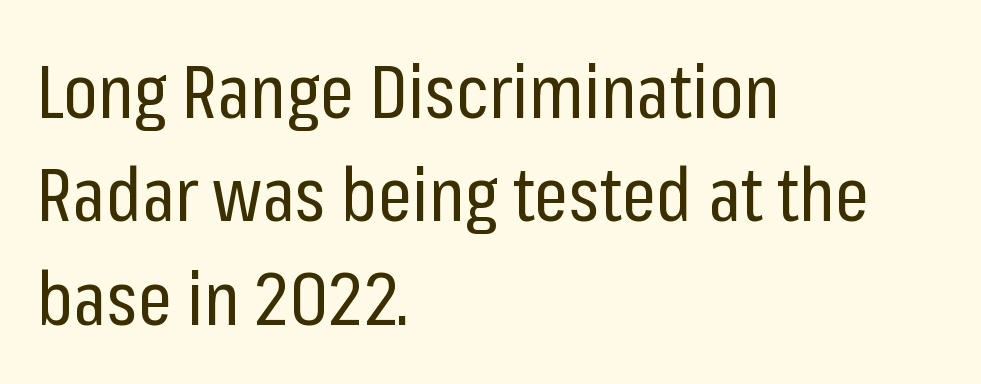
This sample uses an upright cut, with every glyph sitting square on the baseline. The gap between lines stays unmarked. One-word summary of the alignment: left. The rendering uses a moderate line-height, typical for paragraphs. You can tell from the bare stems that sans-serif type was used. The letterforms sit at book weight or below.
